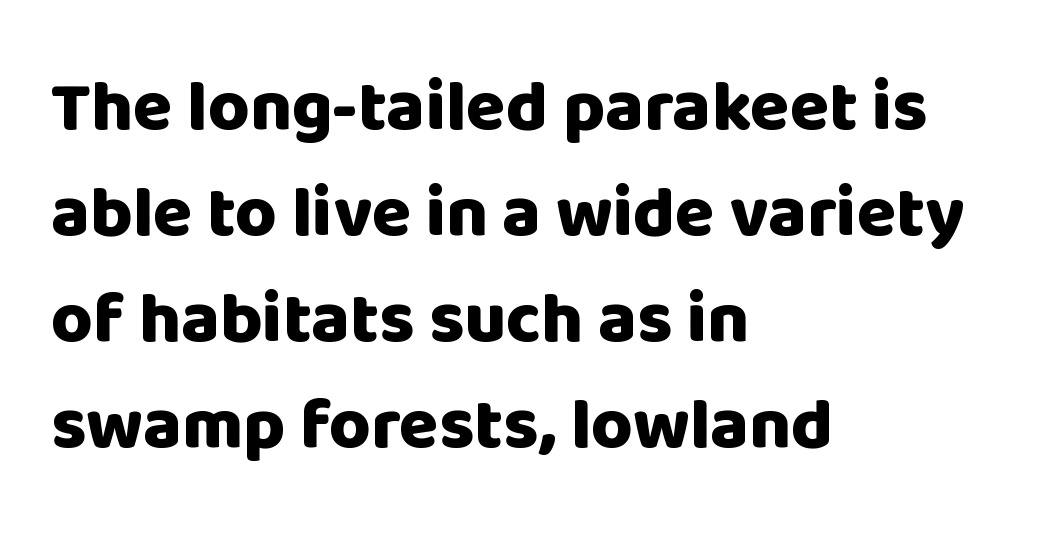
Anything drawn beneath the words? Only blank space. Does the leading feel generous? No, just average. Heavy, bold letterforms. The typesetter chose a ragged-right arrangement here. Varying glyph widths throughout — classic text-font behaviour. Characters follow at the spacing the type designer built in.
